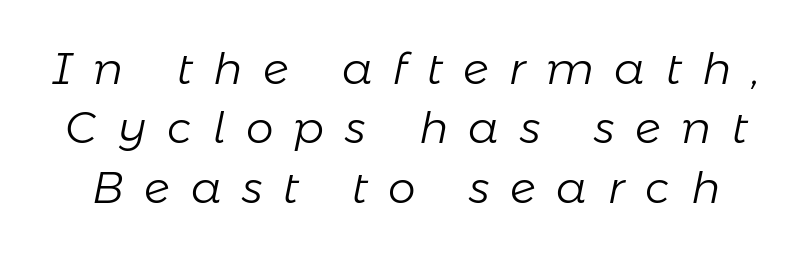
Q: Is the text bold? A: No.
Q: Is the text italic (slanted)? A: Yes, it leans right by about 11 degrees.
Q: Is the text underlined? A: No.
Q: Is the spacing between letters normal or unusually wide? A: Unusually wide.
Q: Is the spacing between lines tight, normal or loose? A: Normal.
Q: Width (condensed, normal, or wide)? A: Normal.
Q: Stroke contrast? A: Low.
Q: x-height? A: Medium.
Q: Monospaced? A: No.
